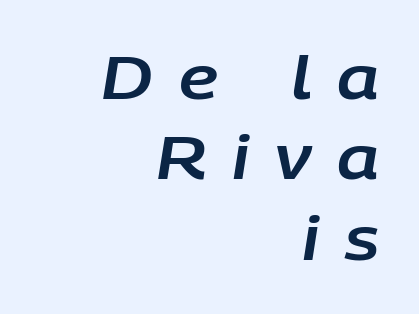
{"italic": "yes", "lean": "right", "slant_degrees": 9, "width": "normal", "stroke_contrast": "low", "x_height": "large", "monospaced": "no", "underline": "no", "align": "right", "line_spacing": "normal", "line_spacing_ratio": 1.34, "letter_spacing": "wide", "letter_spacing_em": 0.43, "glyph_px": 60}
